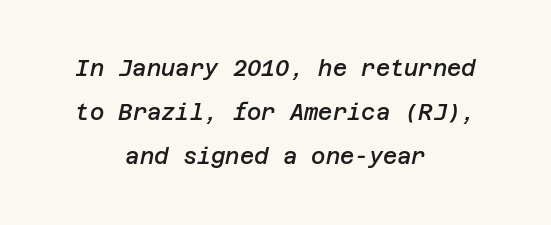
Q: Is the text bold? A: Semi-bold.
Q: Is the text italic (slanted)? A: Yes, it leans right by about 12 degrees.
Q: Is the text underlined? A: No.
Q: How is the paragraph aligned? A: Centered.
Q: Is the spacing between letters normal or unusually wide? A: Normal.
Q: Is the spacing between lines tight, normal or loose? A: Loose.
